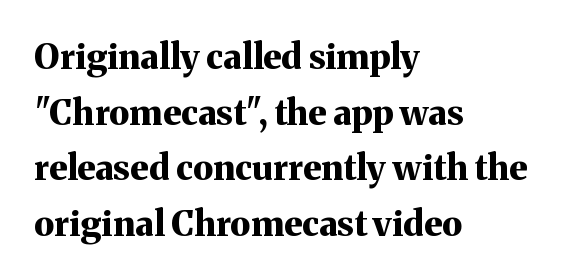
These lines keep a tight, regular rhythm from letter to letter. Each letter keeps its own natural width here, so spacing adapts to shape. Each row of text sits above clean, open space. Letterform terminals end in serifs throughout the passage. The font is running at its bold setting. Every character sits straight up, as roman type does.
